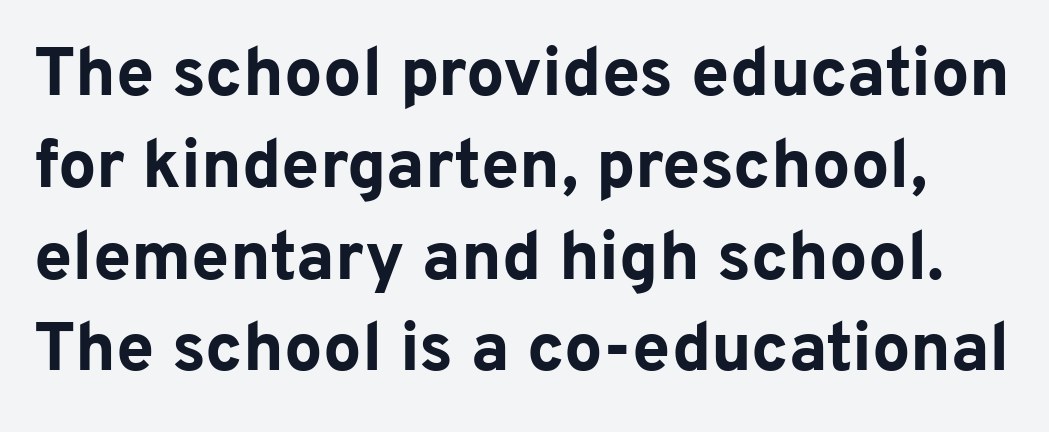
Q: Is the text bold? A: Yes.
Q: Is the text italic (slanted)? A: No, it is upright.
Q: Is the typeface a serif or a sans-serif typeface? A: Sans-serif.
Q: Is the text underlined? A: No.
Q: Is the spacing between letters normal or unusually wide? A: Normal.
Q: Is the spacing between lines tight, normal or loose? A: Normal.
Q: Width (condensed, normal, or wide)? A: Normal.
Q: Stroke contrast? A: Low.
Q: x-height? A: Medium.
Q: Monospaced? A: No.
